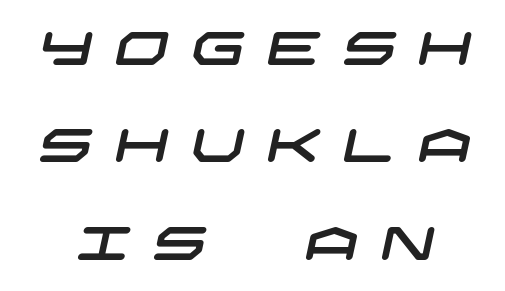
Q: Is the typeface a serif or a sans-serif typeface? A: Sans-serif.
Q: Is the text underlined? A: No.
Q: Is the spacing between letters normal or unusually wide? A: Unusually wide.
Q: Is the spacing between lines tight, normal or loose? A: Loose.
Q: Width (condensed, normal, or wide)? A: Wide.
Q: Stroke contrast? A: Low.
Q: x-height? A: Large.
